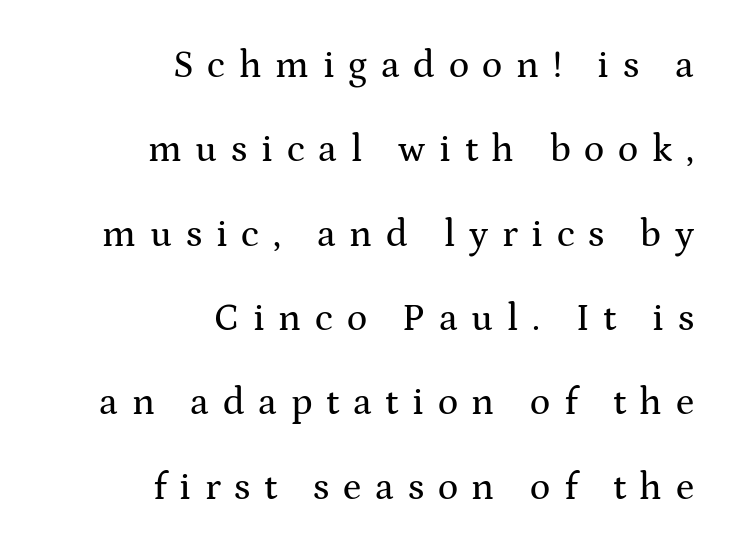
Words appear elongated and porous because spacing is wide. The rendering uses a large line-height, opening up the rows. Varying glyph widths throughout — classic text-font behaviour. These lines are composed in type with serifs.
